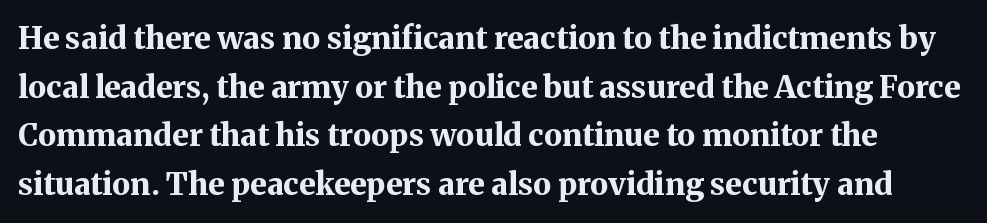
The image shows 31 px bold serif type, upright; set normal line spacing (1.57x), normal letter spacing, not underlined; medium stroke contrast and a medium x-height.
